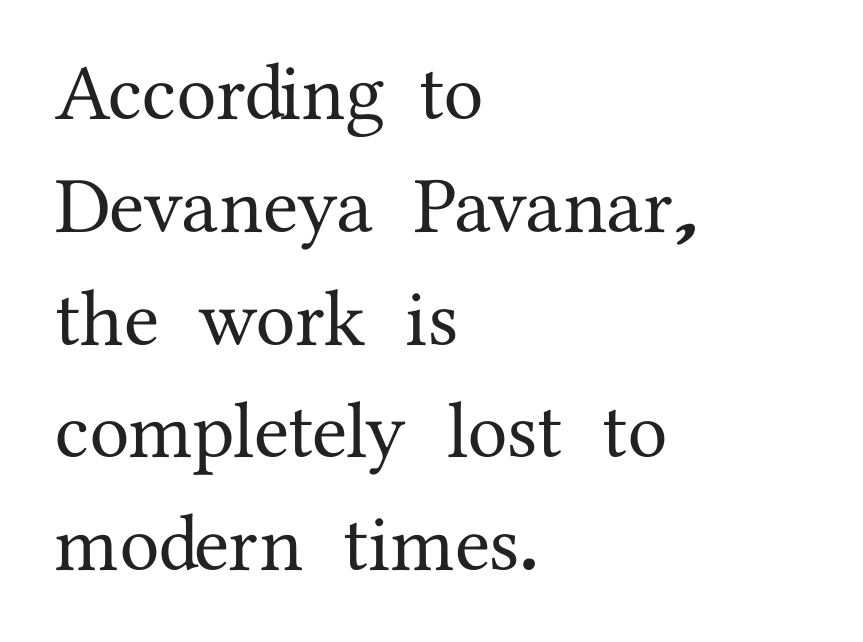
Upright lettering throughout. The tracking reads as untouched default to a designer's eye. The block of text has a typical density, with ordinary space between rows. Letterform terminals end in serifs throughout the passage. The letters advance in unequal steps, a hallmark of proportional type.
